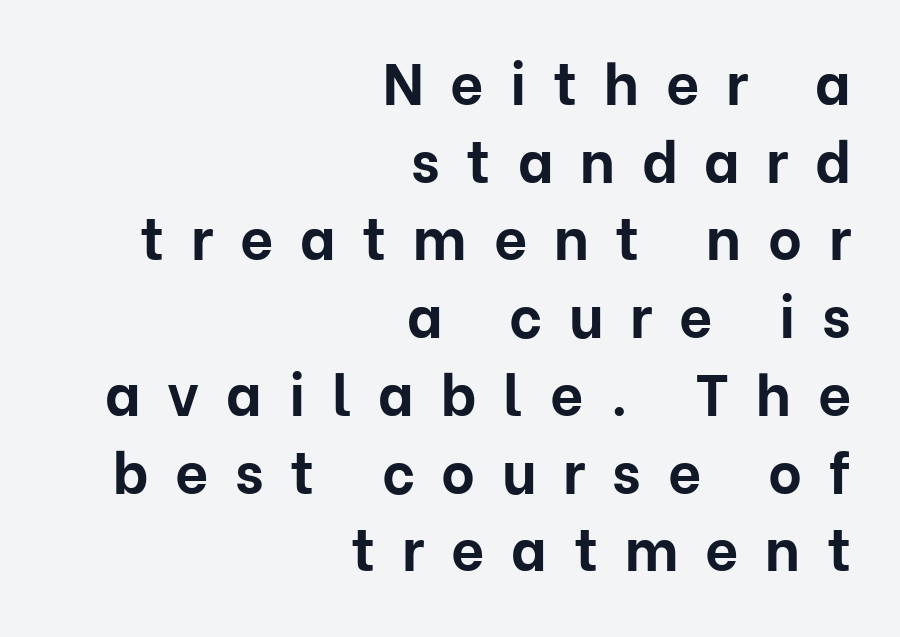
The image shows 58 px bold sans-serif type, upright; set right-aligned, normal line spacing (1.34x), unusually wide letter spacing (+0.46 em), not underlined; low stroke contrast and a medium x-height.
